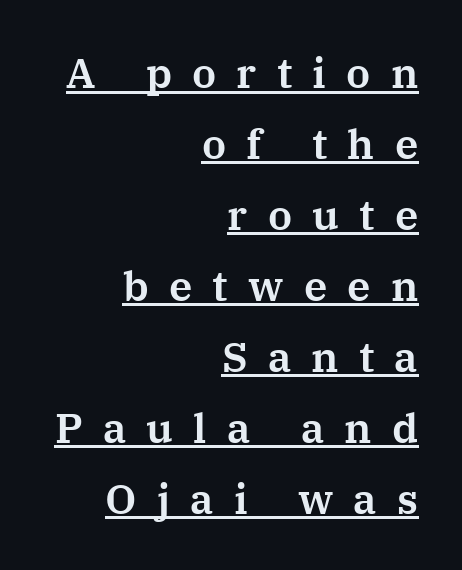
Q: Is the text italic (slanted)? A: No, it is upright.
Q: Is the typeface a serif or a sans-serif typeface? A: Serif.
Q: Is the text underlined? A: Yes.
Q: How is the paragraph aligned? A: Right-aligned.
Q: Is the spacing between letters normal or unusually wide? A: Unusually wide.
Q: Is the spacing between lines tight, normal or loose? A: Normal.
Q: Width (condensed, normal, or wide)? A: Normal.
Q: Stroke contrast? A: Medium.
Q: x-height? A: Medium.
Q: Monospaced? A: No.
